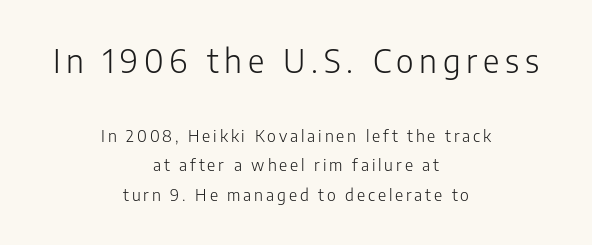
{"serif": "no", "italic": "no", "bold": "no", "weight": "light", "width": "normal", "stroke_contrast": "low", "x_height": "medium", "monospaced": "no", "underline": "no", "align": "center", "line_spacing_ratio": 1.85, "larger_block": "first", "size_ratio": 2.0, "glyph_px": 32}
